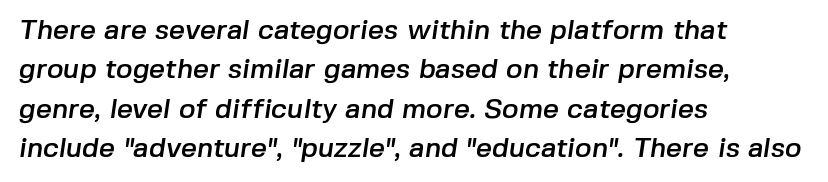
Q: Is the typeface a serif or a sans-serif typeface? A: Sans-serif.
Q: Is the text underlined? A: No.
Q: How is the paragraph aligned? A: Left-aligned.
Q: Is the spacing between letters normal or unusually wide? A: Normal.
Q: Is the spacing between lines tight, normal or loose? A: Normal.
Q: Width (condensed, normal, or wide)? A: Normal.
Q: Stroke contrast? A: Low.
Q: x-height? A: Medium.
Q: Monospaced? A: No.
